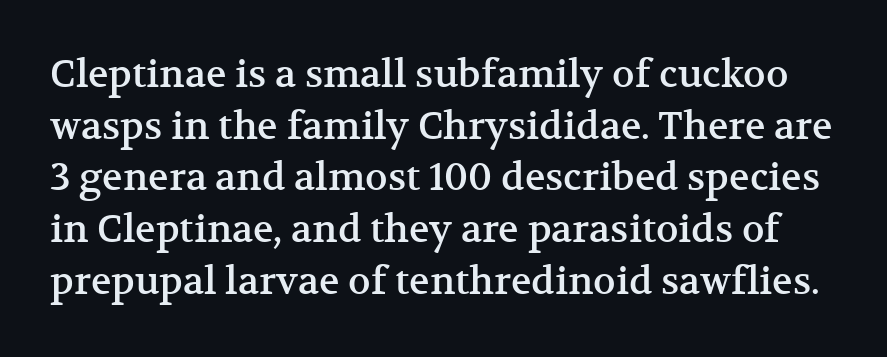
A serif font was chosen for this passage. Tall strokes in this sample are plumb rather than angled. Words float on clear page, feet unadorned. Default kerning and tracking; the words read as compact shapes. The vertical gap from one line to the next is medium.
